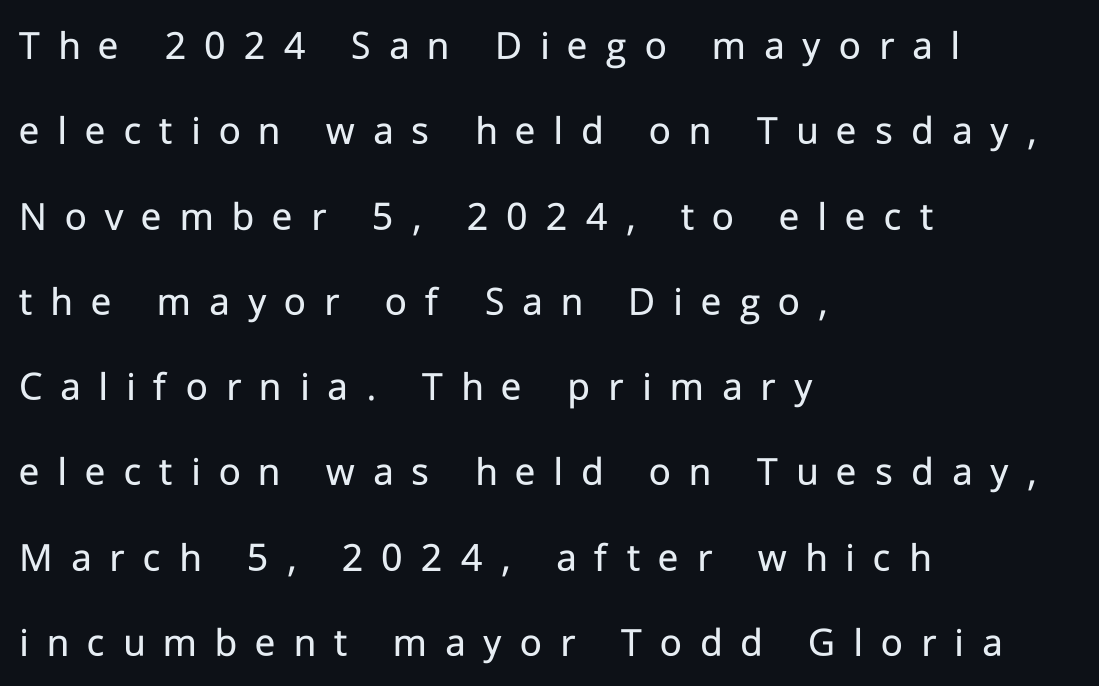
Q: Is the text bold? A: No.
Q: Is the text italic (slanted)? A: No, it is upright.
Q: Is the typeface a serif or a sans-serif typeface? A: Sans-serif.
Q: Is the text underlined? A: No.
Q: How is the paragraph aligned? A: Left-aligned.
Q: Is the spacing between letters normal or unusually wide? A: Unusually wide.
Q: Is the spacing between lines tight, normal or loose? A: Loose.
Q: Width (condensed, normal, or wide)? A: Normal.
Q: Stroke contrast? A: Low.
Q: x-height? A: Medium.
Q: Monospaced? A: No.
